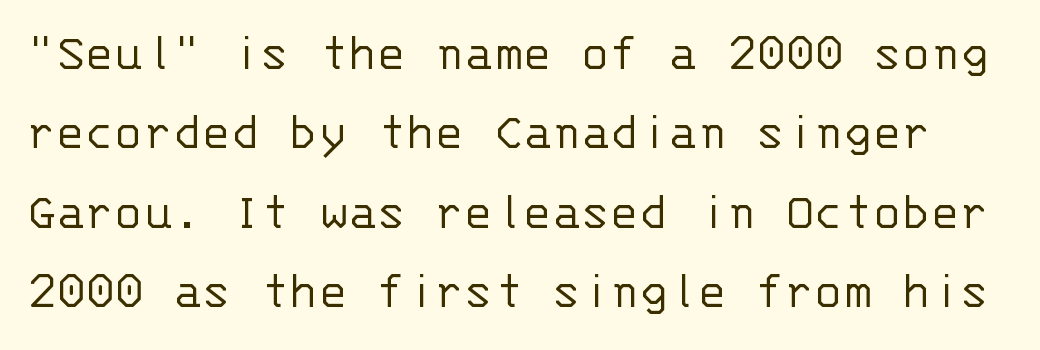
Here the glyphs are tracked normally, forming tight word shapes. Stroke mass is kept to a normal reading level or below. Unlike italic type, these characters show no tilt at all. Classification — sans serif. Each row of text sits above clean, open space. The block of text has a typical density, with ordinary space between rows.
